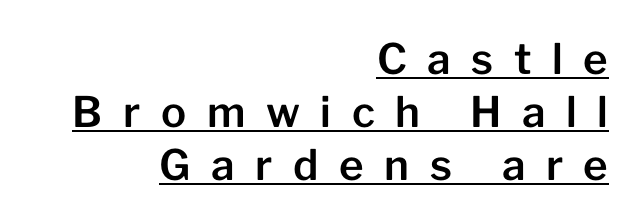
The image shows 42 px sans-serif type, upright; set right-aligned, normal line spacing (1.26x), unusually wide letter spacing (+0.49 em), underlined; low stroke contrast and a medium x-height.
